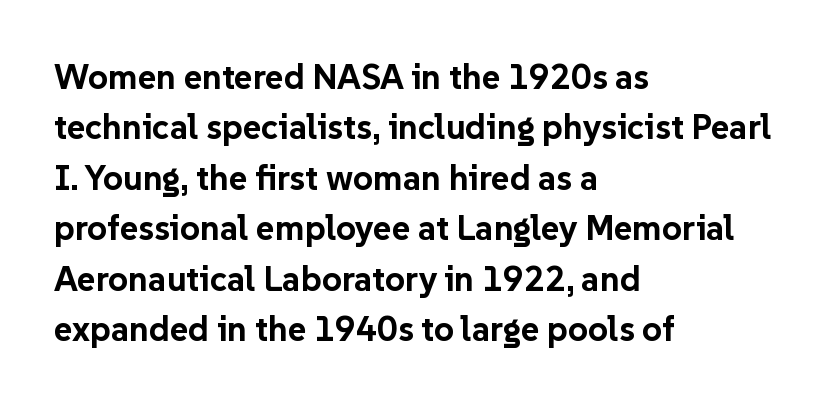
The image shows 35 px bold sans-serif type, upright; set left-aligned, normal line spacing (1.44x), normal letter spacing, not underlined; low stroke contrast and a medium x-height.
